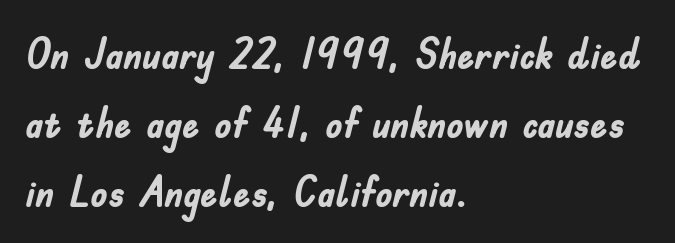
Does the type have serifs? No, each stem ends abruptly. Regarding leading, the lines here are spaced in the standard way. This sample has the flowing, uneven cadence of proportional lettering. What stands out about the letter spacing? Nothing — it is the standard amount. A clean baseline with only descenders dipping below it. The setting favours the left margin, as ordinary paragraphs usually do.
